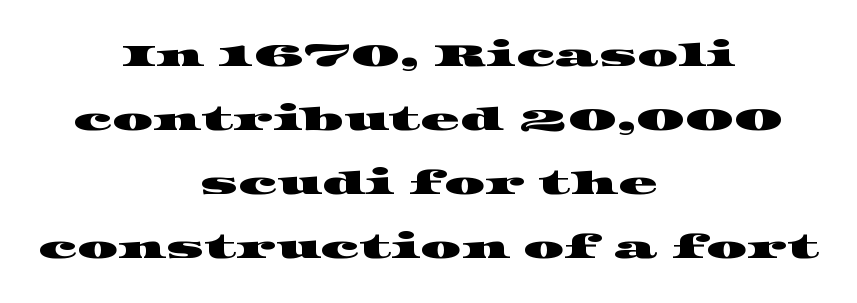
{"serif": "yes", "width": "wide", "stroke_contrast": "high", "x_height": "large", "monospaced": "no", "underline": "no", "align": "center", "line_spacing": "loose", "line_spacing_ratio": 2.0, "letter_spacing": "normal", "letter_spacing_em": 0.0, "glyph_px": 32}
